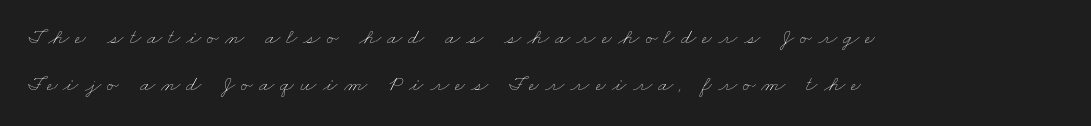
{"bold": "no", "underline": "no", "align": "left", "line_spacing": "loose", "line_spacing_ratio": 2.12, "letter_spacing": "wide", "letter_spacing_em": 0.28, "glyph_px": 22}
